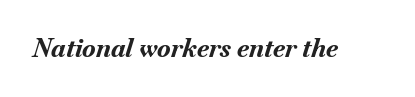
The whole block is typeset with a tilt. The strokes are fattened all the way to bold. Compared with typical body copy, the letter spacing here is the same. Underline: absent.
